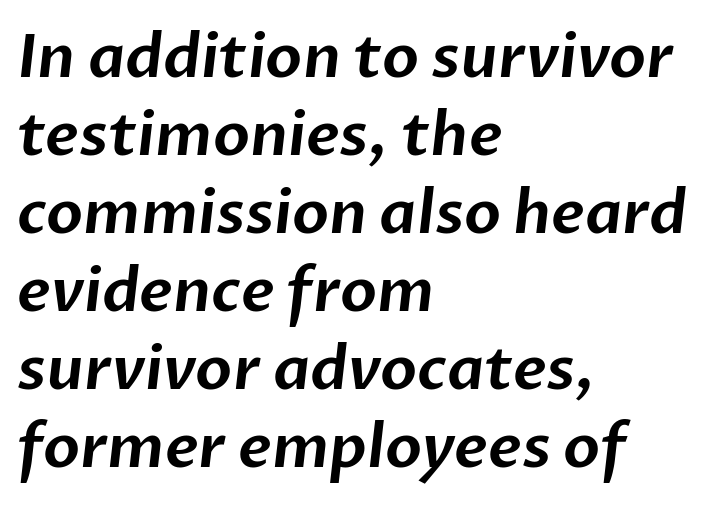
{"serif": "no", "width": "normal", "stroke_contrast": "low", "x_height": "medium", "monospaced": "no", "underline": "no", "align": "left", "line_spacing": "normal", "line_spacing_ratio": 1.3, "letter_spacing": "normal", "letter_spacing_em": 0.0, "glyph_px": 60}
